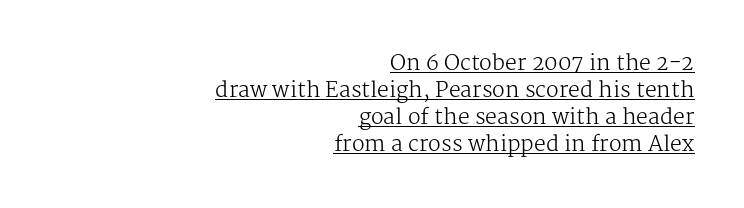
The image shows 21 px text type, upright; set right-aligned, normal line spacing (1.28x), normal letter spacing, underlined.
